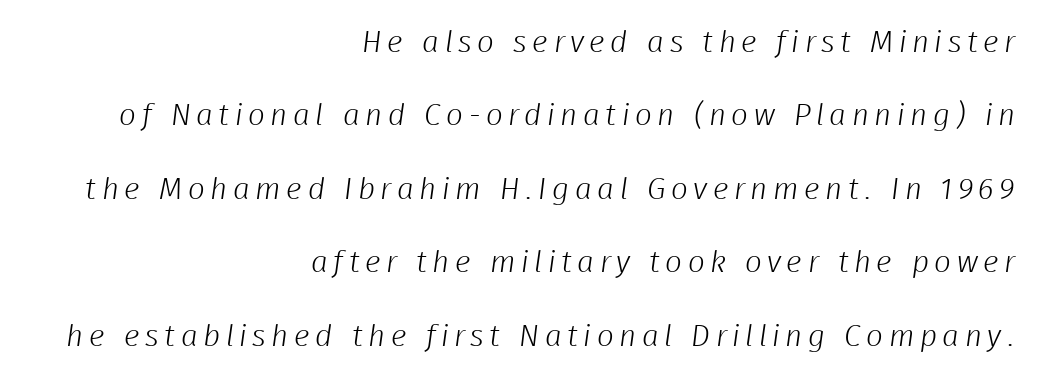
{"serif": "no", "bold": "no", "weight": "light", "width": "normal", "stroke_contrast": "low", "x_height": "medium", "monospaced": "no", "underline": "no", "align": "right", "line_spacing": "loose", "line_spacing_ratio": 2.45, "glyph_px": 30}
